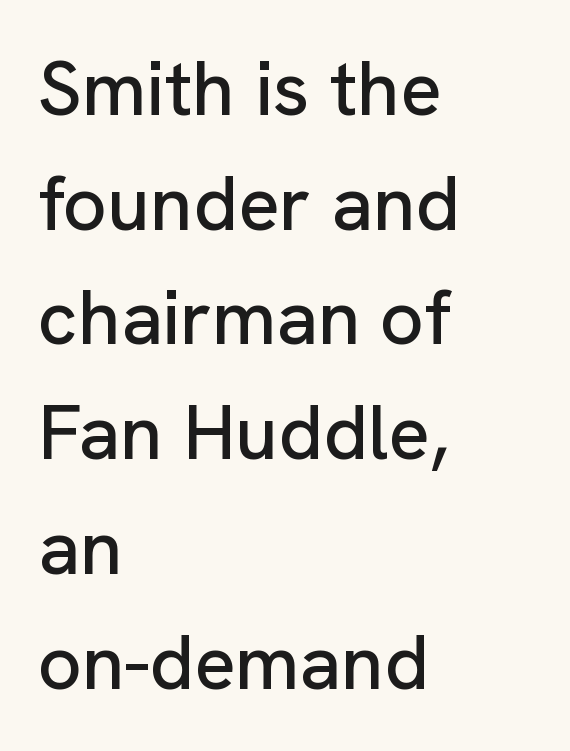
The compositor pushed each line to the left boundary. Type without underlining. Characters remain perfectly vertical along every line. Interline gaps are of average width in this sample. Nothing sits at the stroke ends, so this counts as sans-serif.
